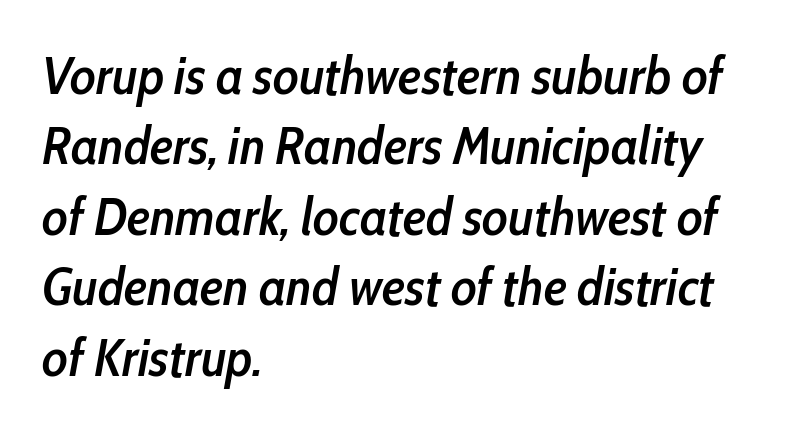
The image shows 53 px semibold, condensed type, italic (leaning right); set left-aligned, normal line spacing (1.33x), normal letter spacing, not underlined; low stroke contrast and a medium x-height.
